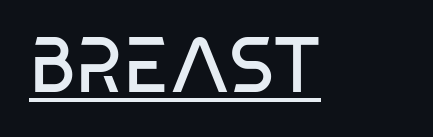
In terms of posture, this sample is upright. This sample has the flowing, uneven cadence of proportional lettering. No extra ink here — the face is not bold. How are the letters spaced? Ordinarily, with no added tracking.
